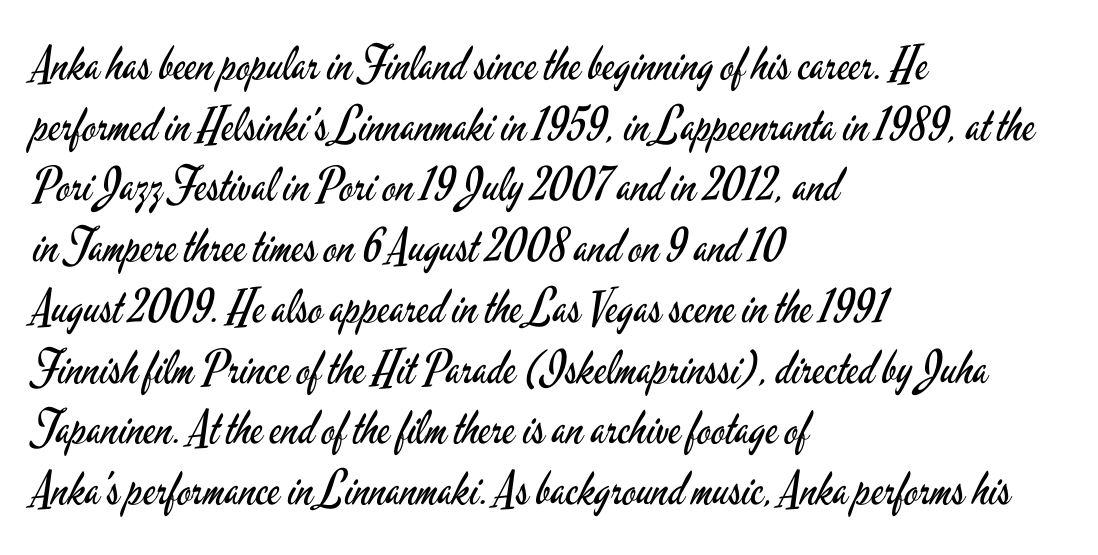
Heaviness? Minimal to ordinary, like unemphasized prose. You could not count columns in this text — the font is proportionally spaced. Nothing unusual about the tracking: characters are spaced as the font intends. Regarding leading, the lines here are spaced in the standard way. The strip under each line holds only bare page.
